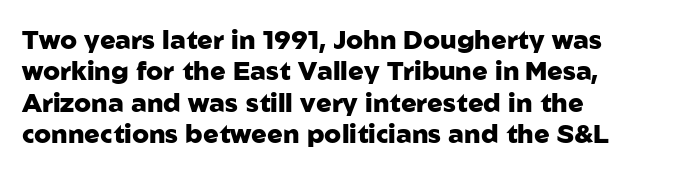
The image shows 26 px bold type, upright; set left-aligned, line spacing 1.21x, normal letter spacing, not underlined.
